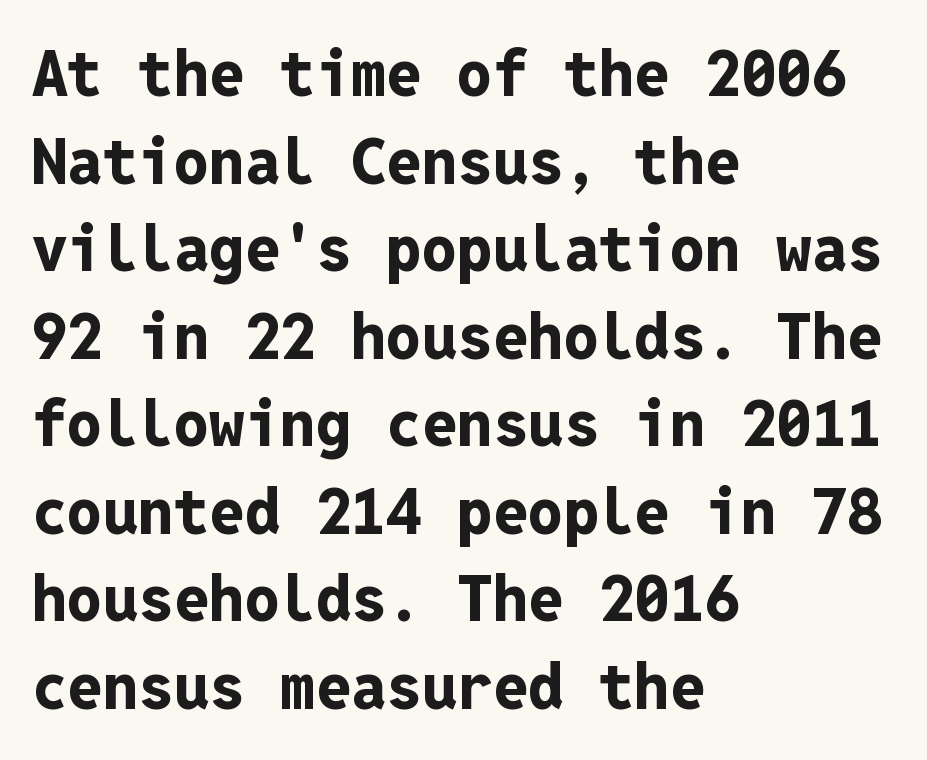
{"serif": "no", "italic": "no", "bold": "yes", "weight": "bold", "width": "normal", "stroke_contrast": "low", "x_height": "medium", "monospaced": "yes", "underline": "no", "align": "left", "line_spacing": "normal", "line_spacing_ratio": 1.39, "letter_spacing": "normal", "letter_spacing_em": 0.0, "glyph_px": 63}
